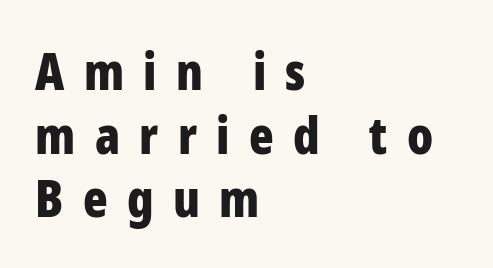
The image shows 51 px bold, condensed sans-serif type, upright; set left-aligned, normal line spacing (1.25x), unusually wide letter spacing (+0.38 em), not underlined; low stroke contrast and a medium x-height.
